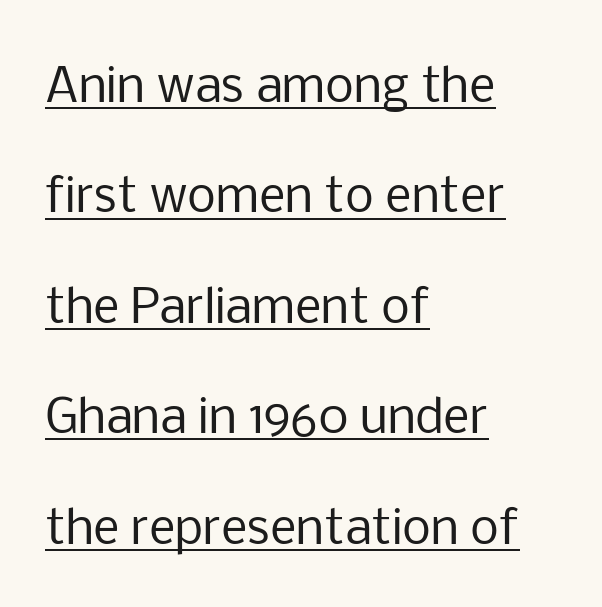
The lines are quadded left. It's the straight-up-and-down kind of type. The designer went with a sans here, leaving each stem footless. The face used here is rendered with its standard letterfit. Character widths vary here, with narrow letters taking less room than wide ones.
